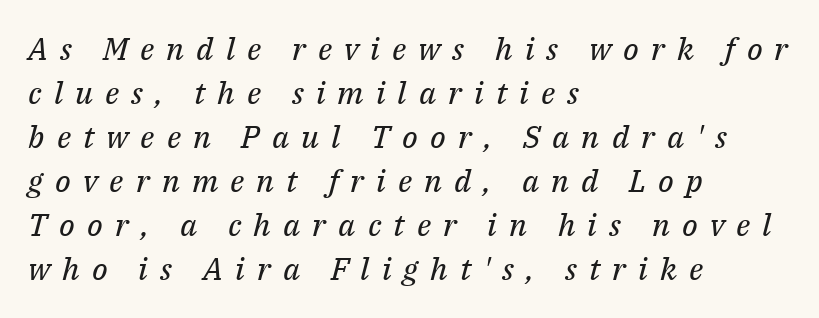
{"serif": "yes", "italic": "yes", "lean": "right", "slant_degrees": 14, "bold": "no", "weight": "regular", "width": "normal", "stroke_contrast": "medium", "x_height": "medium", "monospaced": "no", "underline": "no", "align": "left", "line_spacing": "normal", "line_spacing_ratio": 1.42, "letter_spacing": "wide", "letter_spacing_em": 0.39, "glyph_px": 31}
